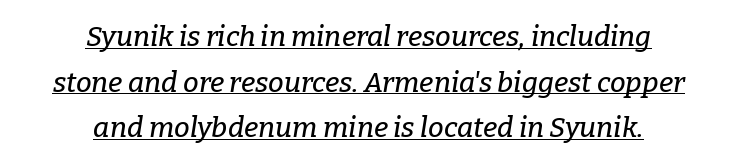
In terms of letterform style, serifs are clearly present. The vertical gap from one line to the next is medium. Caption: standard tracking, unaltered. Do the characters align in a grid? No, the font is proportional. These lines were composed using italics.
